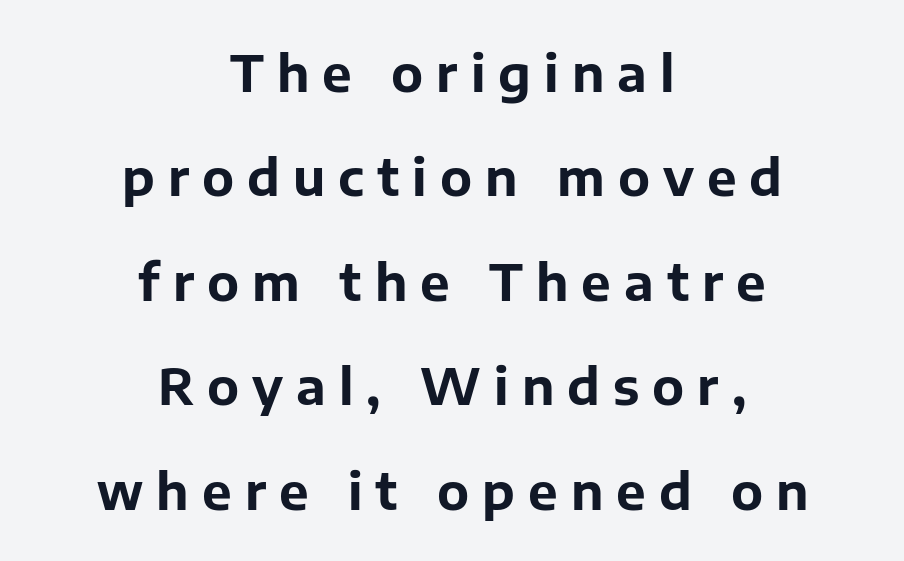
The image shows 50 px bold sans-serif type, upright; set centered, loose line spacing (2.09x), unusually wide letter spacing (+0.26 em), not underlined; low stroke contrast and a medium x-height.
